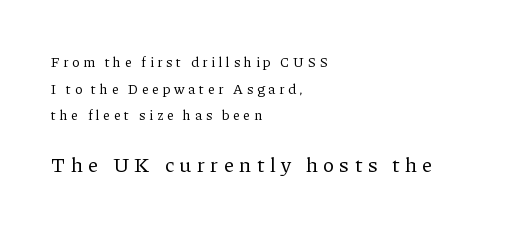
The image shows 21 px text type, upright; set left-aligned, loose line spacing (1.91x), unusually wide letter spacing (+0.27 em), not underlined; the second (bottom) block is 1.5x larger.
